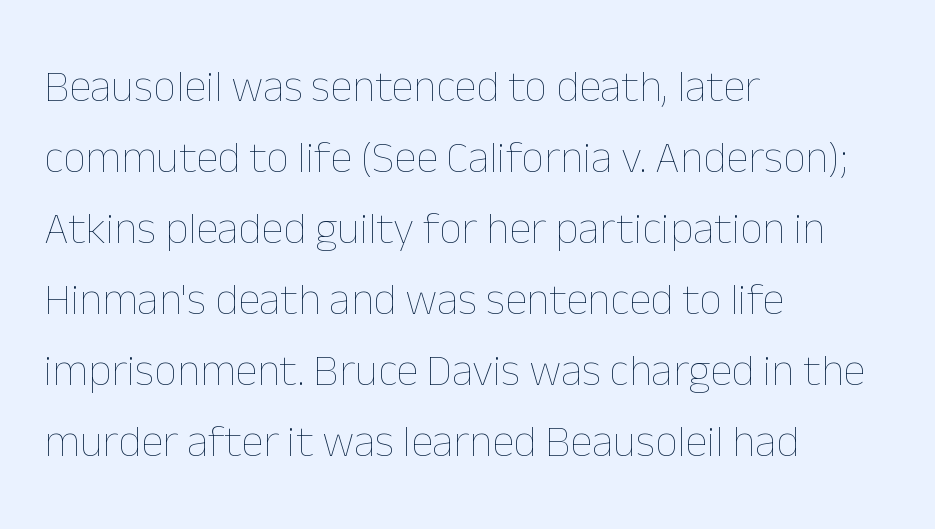
The image shows 45 px thin type, upright; set left-aligned, normal line spacing (1.58x), normal letter spacing, not underlined; low stroke contrast and a medium x-height.
